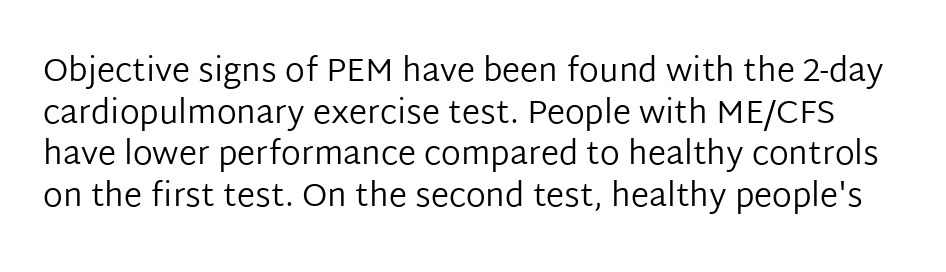
Notice how descenders clear the ascenders below comfortably — that's standard leading. The typeface has the unassuming heft of standard copy or less. The letters advance in unequal steps, a hallmark of proportional type. Short note: letters normally spaced.
